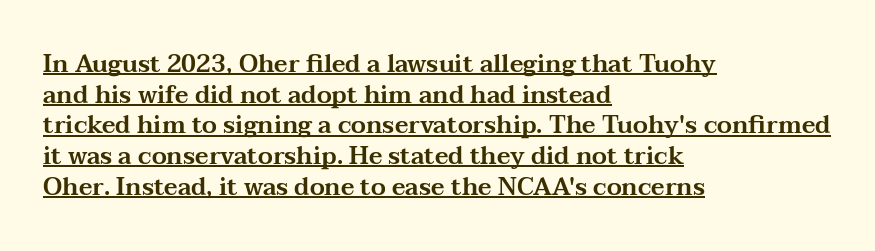
The image shows 24 px text type, upright; set left-aligned, normal line spacing (1.28x), normal letter spacing, underlined.
